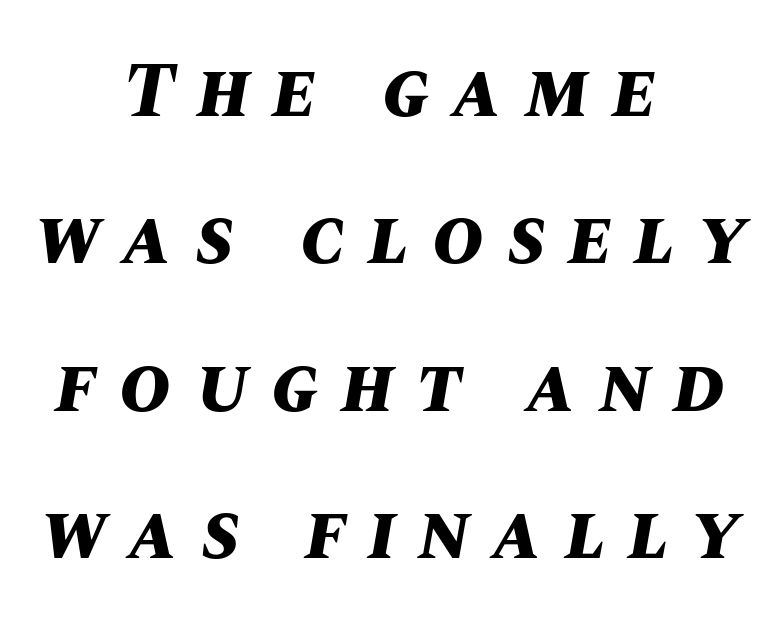
The image shows 78 px bold type, italic (leaning right); set centered, line spacing 1.89x, unusually wide letter spacing (+0.3 em), not underlined; medium stroke contrast and a large x-height.
